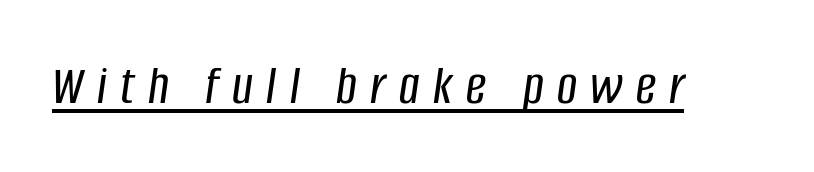
{"italic": "yes", "lean": "right", "slant_degrees": 8, "width": "condensed", "stroke_contrast": "low", "x_height": "large", "monospaced": "no", "underline": "yes", "letter_spacing": "wide", "letter_spacing_em": 0.24, "glyph_px": 56}
